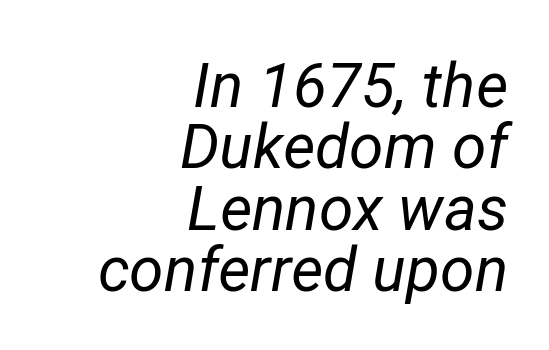
Unmarked baselines from the first word to the last. Bold? No — there's no thickening of the strokes. The space between consecutive lines is stingy. Does the copy run flush right? Yes — the right margin is perfectly even. Spacing verdict: proportional, widths tailored to each character. This is oblique type, the kind used for emphasis or titles.
